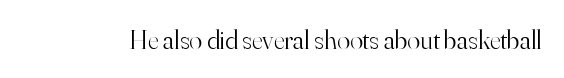
Q: Is the text bold? A: No.
Q: Is the text italic (slanted)? A: No, it is upright.
Q: Is the text underlined? A: No.
Q: Is the spacing between letters normal or unusually wide? A: Normal.
